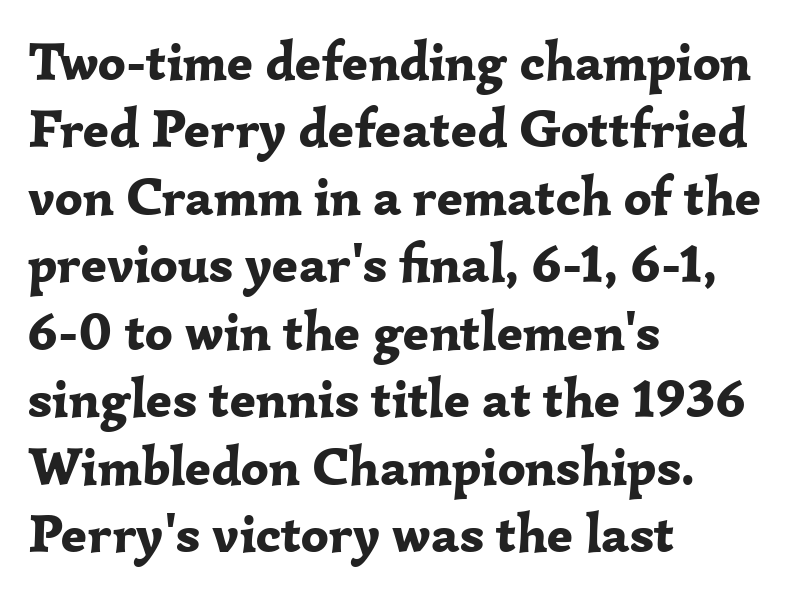
The image shows 54 px bold serif type, upright; set left-aligned, normal line spacing (1.25x), normal letter spacing, not underlined; low stroke contrast and a medium x-height.
